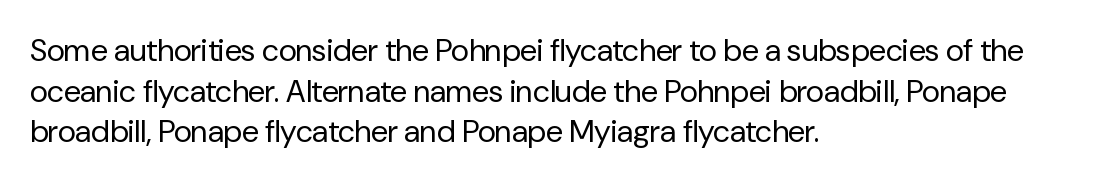
{"serif": "no", "italic": "no", "bold": "no", "weight": "regular", "width": "normal", "stroke_contrast": "low", "x_height": "medium", "monospaced": "no", "underline": "no", "align": "left", "line_spacing": "normal", "line_spacing_ratio": 1.31, "letter_spacing": "normal", "letter_spacing_em": 0.0, "glyph_px": 31}
